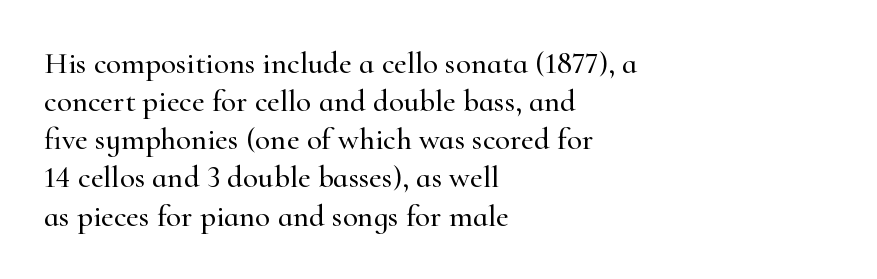
{"serif": "yes", "italic": "no", "width": "normal", "stroke_contrast": "high", "x_height": "small", "monospaced": "no", "underline": "no", "align": "left", "line_spacing_ratio": 1.23, "letter_spacing": "normal", "letter_spacing_em": 0.0, "glyph_px": 31}
